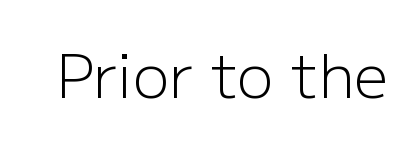
The image shows 60 px light sans-serif type, upright; set normal letter spacing, not underlined; low stroke contrast and a medium x-height.
